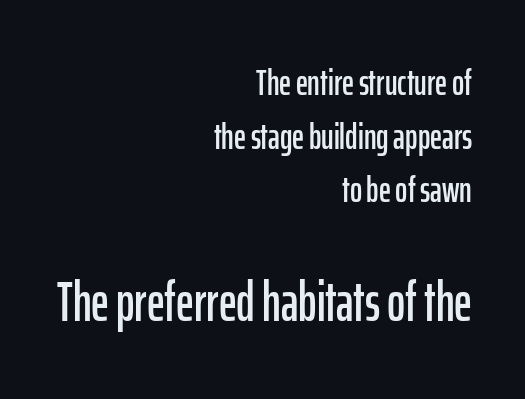
{"serif": "no", "italic": "no", "width": "condensed", "stroke_contrast": "low", "x_height": "medium", "monospaced": "no", "underline": "no", "align": "right", "line_spacing": "normal", "line_spacing_ratio": 1.45, "letter_spacing": "normal", "letter_spacing_em": 0.0, "larger_block": "second", "size_ratio": 1.49, "glyph_px": 55}
